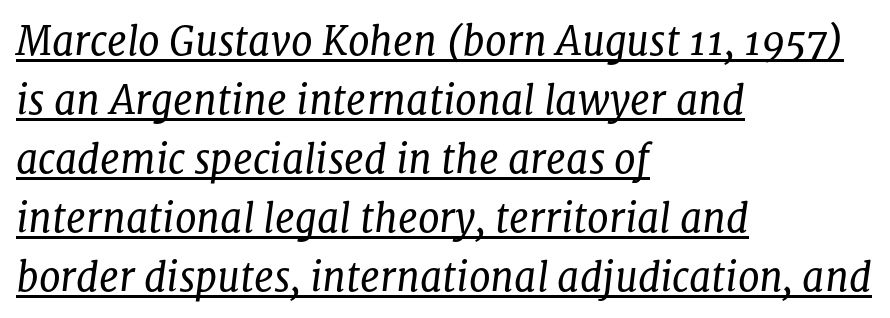
Q: Is the text bold? A: No.
Q: Is the text italic (slanted)? A: Yes, it leans right by about 8 degrees.
Q: Is the typeface a serif or a sans-serif typeface? A: Serif.
Q: Is the text underlined? A: Yes.
Q: How is the paragraph aligned? A: Left-aligned.
Q: Is the spacing between letters normal or unusually wide? A: Normal.
Q: Is the spacing between lines tight, normal or loose? A: Normal.
Q: Width (condensed, normal, or wide)? A: Normal.
Q: Stroke contrast? A: Low.
Q: x-height? A: Medium.
Q: Monospaced? A: No.
